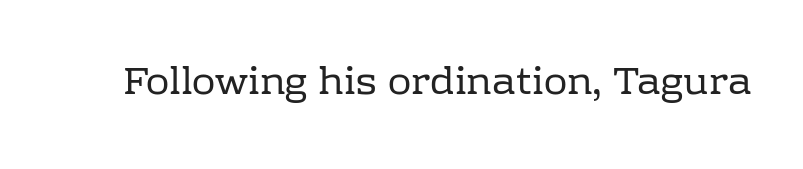
The image shows 39 px regular-weight serif type, upright; set normal letter spacing, not underlined; low stroke contrast and a medium x-height.
